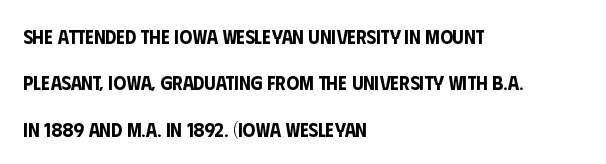
{"italic": "no", "underline": "no", "align": "left", "line_spacing": "loose", "line_spacing_ratio": 2.32, "letter_spacing": "normal", "letter_spacing_em": 0.0, "glyph_px": 20}
